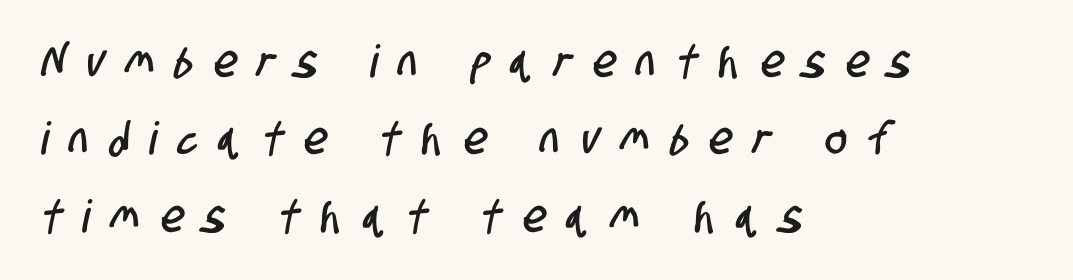
{"serif": "no", "width": "condensed", "stroke_contrast": "low", "x_height": "large", "monospaced": "no", "underline": "no", "align": "left", "line_spacing_ratio": 1.72, "letter_spacing": "wide", "letter_spacing_em": 0.48, "glyph_px": 45}
